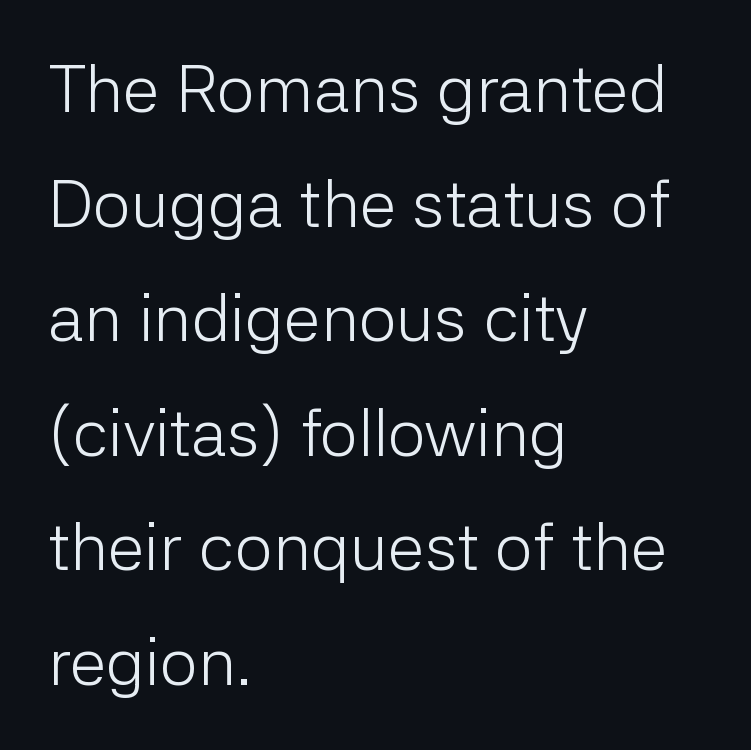
Q: Is the text bold? A: No.
Q: Is the text italic (slanted)? A: No, it is upright.
Q: Is the typeface a serif or a sans-serif typeface? A: Sans-serif.
Q: Is the text underlined? A: No.
Q: How is the paragraph aligned? A: Left-aligned.
Q: Is the spacing between letters normal or unusually wide? A: Normal.
Q: Width (condensed, normal, or wide)? A: Normal.
Q: Stroke contrast? A: Low.
Q: x-height? A: Medium.
Q: Monospaced? A: No.
